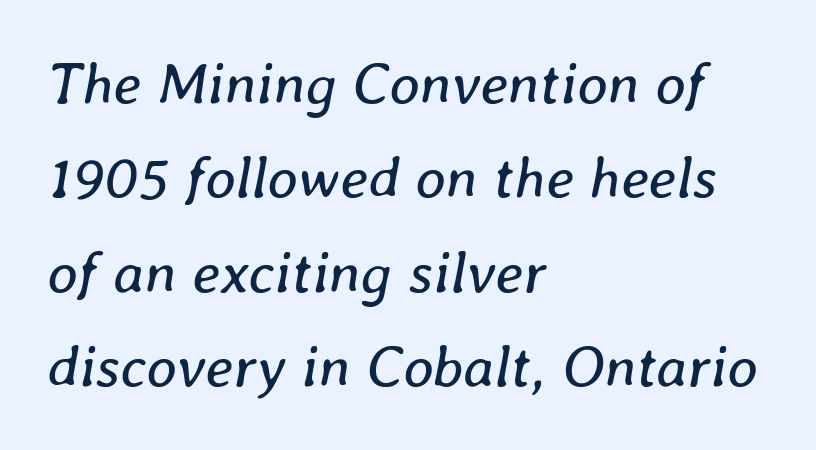
Only glyphs here, with clear space below each row. No letter is thick-stroked: the sample isn't bold. This block has exactly the height ordinary leading produces. This rendering leaves character spacing at its baseline value. The axis of the letterforms is tilted away from vertical.
